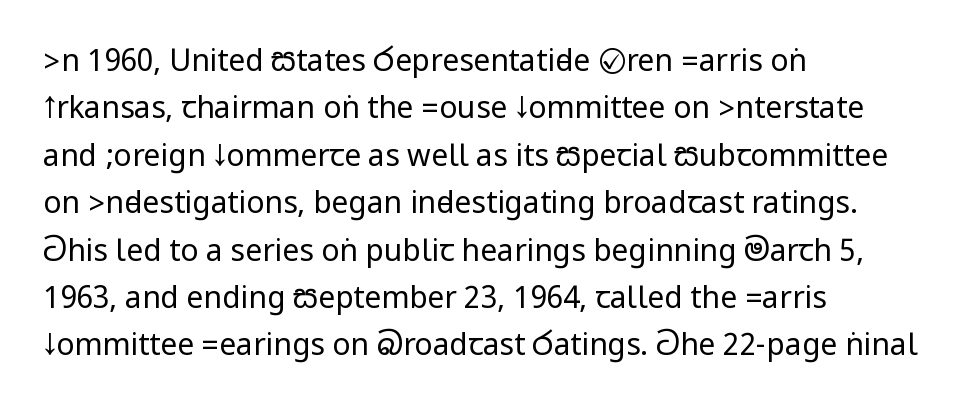
Q: Is the text bold? A: No.
Q: Is the text italic (slanted)? A: No, it is upright.
Q: Is the typeface a serif or a sans-serif typeface? A: Sans-serif.
Q: Is the text underlined? A: No.
Q: How is the paragraph aligned? A: Left-aligned.
Q: Is the spacing between letters normal or unusually wide? A: Normal.
Q: Is the spacing between lines tight, normal or loose? A: Normal.
Q: Width (condensed, normal, or wide)? A: Condensed.
Q: Stroke contrast? A: Low.
